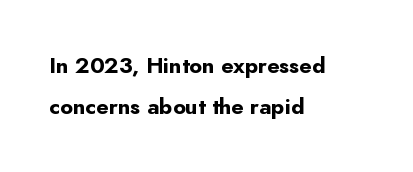
{"italic": "no", "bold": "yes", "underline": "no", "align": "left", "line_spacing_ratio": 1.85, "letter_spacing": "normal", "letter_spacing_em": 0.0, "glyph_px": 22}
